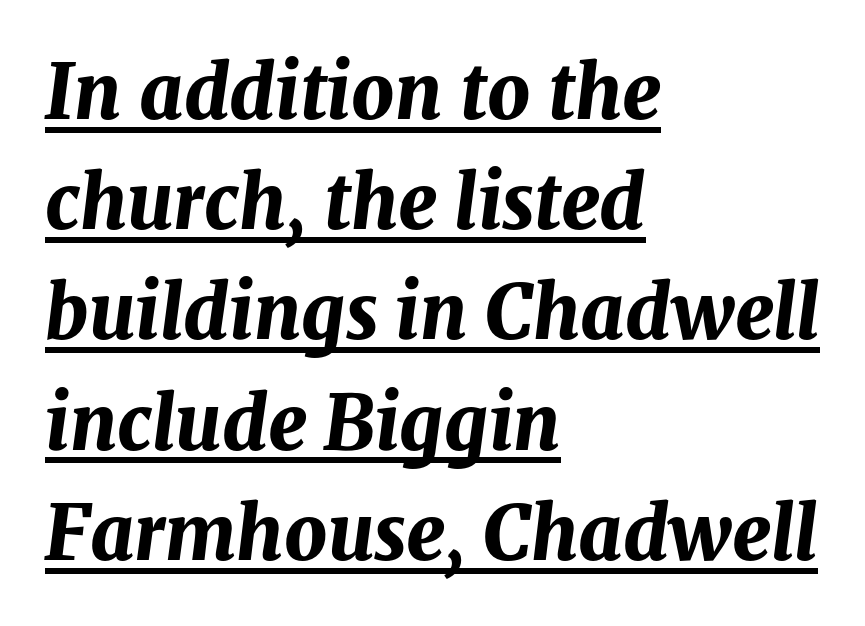
Q: Is the text bold? A: Yes.
Q: Is the text italic (slanted)? A: Yes, it leans right by about 8 degrees.
Q: Is the text underlined? A: Yes.
Q: How is the paragraph aligned? A: Left-aligned.
Q: Is the spacing between letters normal or unusually wide? A: Normal.
Q: Is the spacing between lines tight, normal or loose? A: Normal.
Q: Width (condensed, normal, or wide)? A: Normal.
Q: Stroke contrast? A: Medium.
Q: x-height? A: Medium.
Q: Monospaced? A: No.
